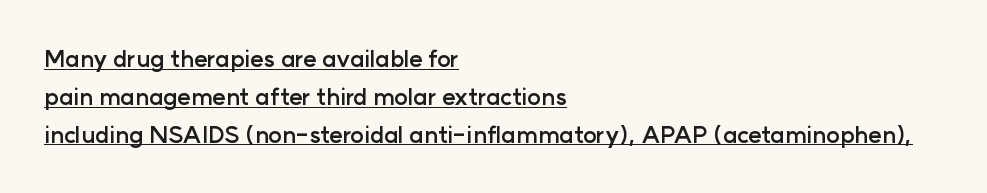
{"italic": "no", "bold": "yes", "underline": "yes", "align": "left", "line_spacing": "normal", "line_spacing_ratio": 1.65, "letter_spacing": "normal", "letter_spacing_em": 0.0, "glyph_px": 23}
